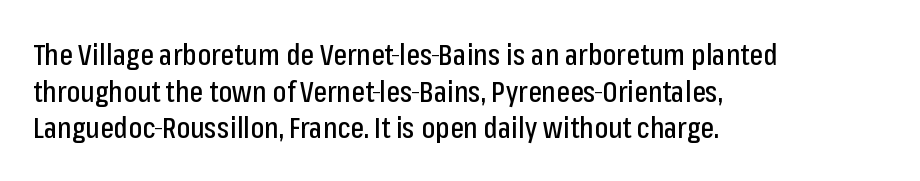
Do the characters align in a grid? No, the font is proportional. The letters stand straight up with perfectly vertical stems. If you drew a ruler down the left edge, every line would touch it. The space between consecutive lines is moderate. Underline: absent. The face used here is a sans, in the tradition of grotesques and geometrics.
